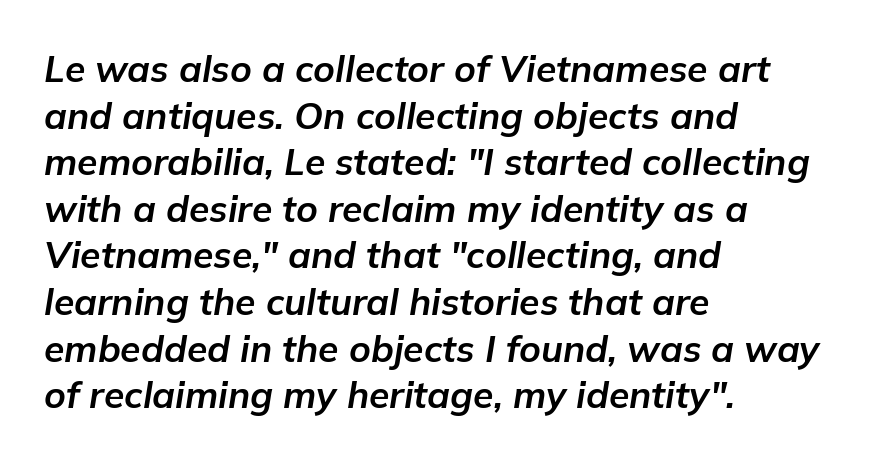
The image shows 37 px bold type, italic (leaning right); set left-aligned, normal line spacing (1.26x), normal letter spacing, not underlined; low stroke contrast and a medium x-height.
